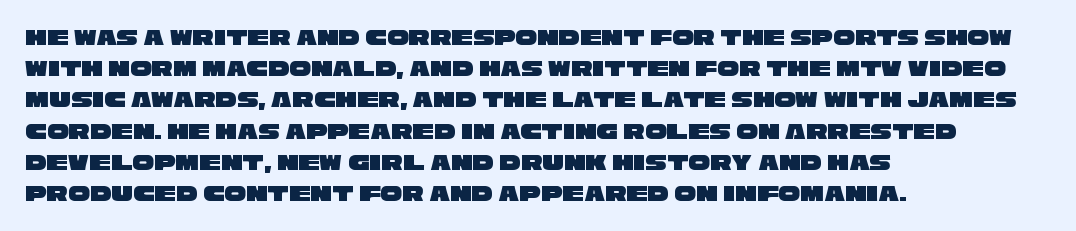
Q: Is the text underlined? A: No.
Q: How is the paragraph aligned? A: Left-aligned.
Q: Is the spacing between letters normal or unusually wide? A: Normal.
Q: Is the spacing between lines tight, normal or loose? A: Normal.
